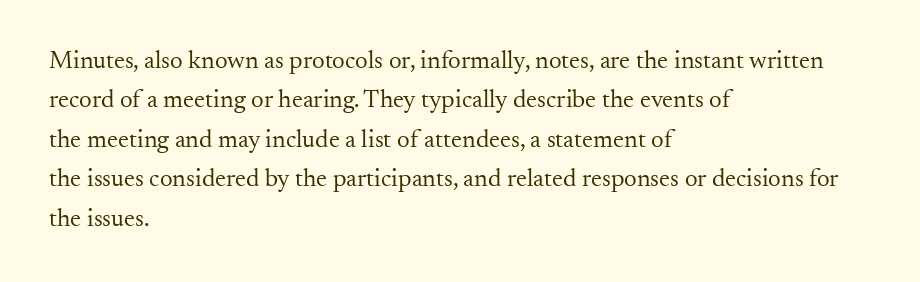
This block has exactly the height ordinary leading produces. Heft: none added — not bold. The face used here is rendered with its standard letterfit. Horizontally, the lines are justified to the leading edge only.
